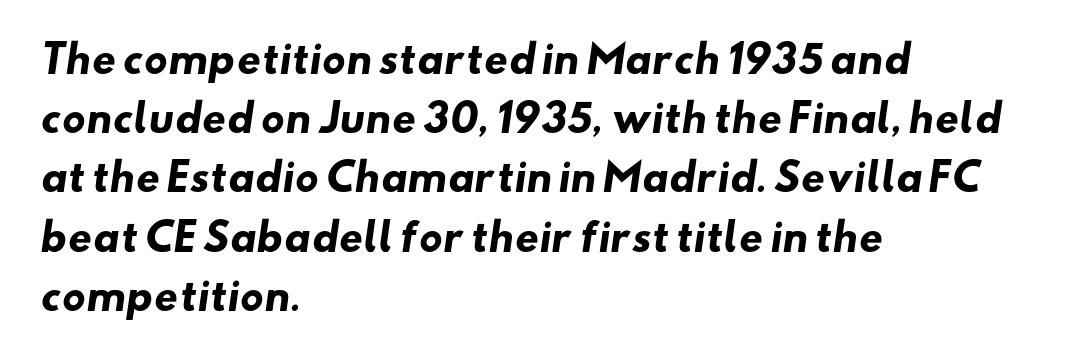
Q: Is the text bold? A: Yes.
Q: Is the typeface a serif or a sans-serif typeface? A: Sans-serif.
Q: Is the text underlined? A: No.
Q: How is the paragraph aligned? A: Left-aligned.
Q: Is the spacing between letters normal or unusually wide? A: Normal.
Q: Is the spacing between lines tight, normal or loose? A: Normal.
Q: Width (condensed, normal, or wide)? A: Wide.
Q: Stroke contrast? A: Low.
Q: x-height? A: Small.
Q: Monospaced? A: No.
